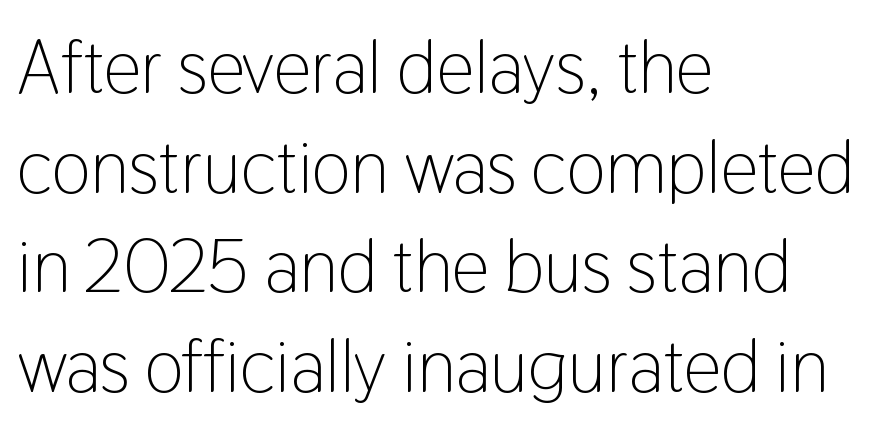
{"serif": "no", "italic": "no", "bold": "no", "weight": "light", "width": "condensed", "stroke_contrast": "low", "x_height": "medium", "monospaced": "no", "underline": "no", "align": "left", "line_spacing": "normal", "line_spacing_ratio": 1.33, "letter_spacing": "normal", "letter_spacing_em": 0.0, "glyph_px": 75}
